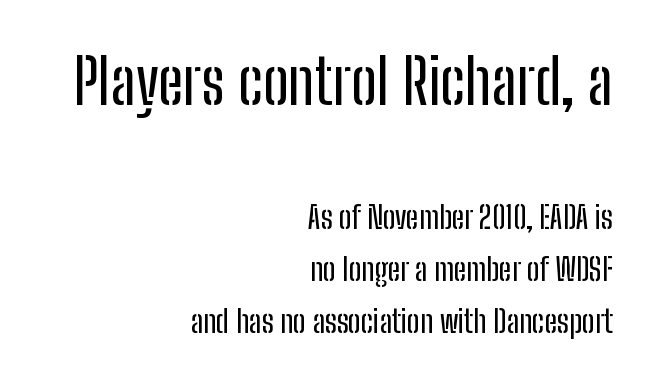
Horizontal alignment here is rightward, an uncommon choice for prose. Size contrast runs from large at the top to small at the bottom. These lines were composed using upright roman letters. Do the characters align in a grid? No, the font is proportional.
